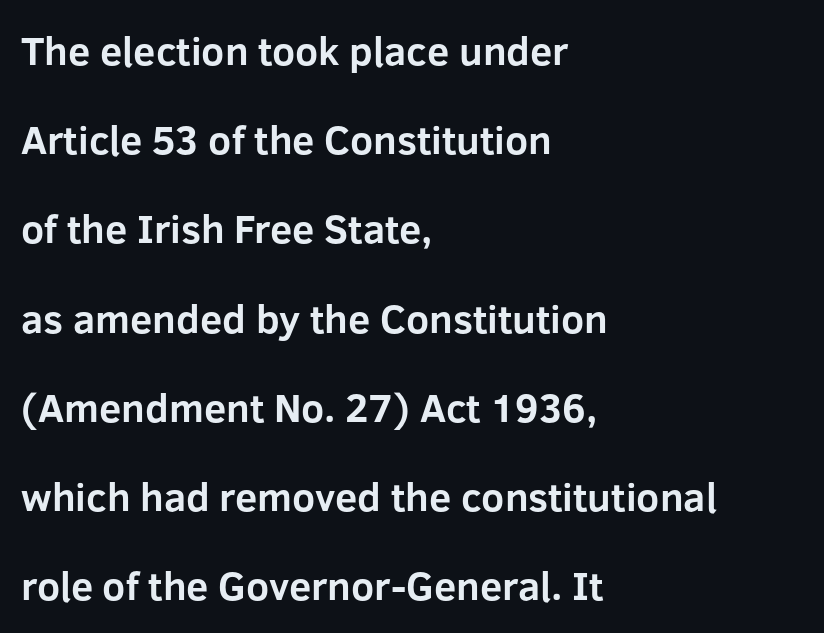
The image shows 40 px bold sans-serif type, upright; set left-aligned, loose line spacing (2.23x), normal letter spacing, not underlined; low stroke contrast and a medium x-height.
